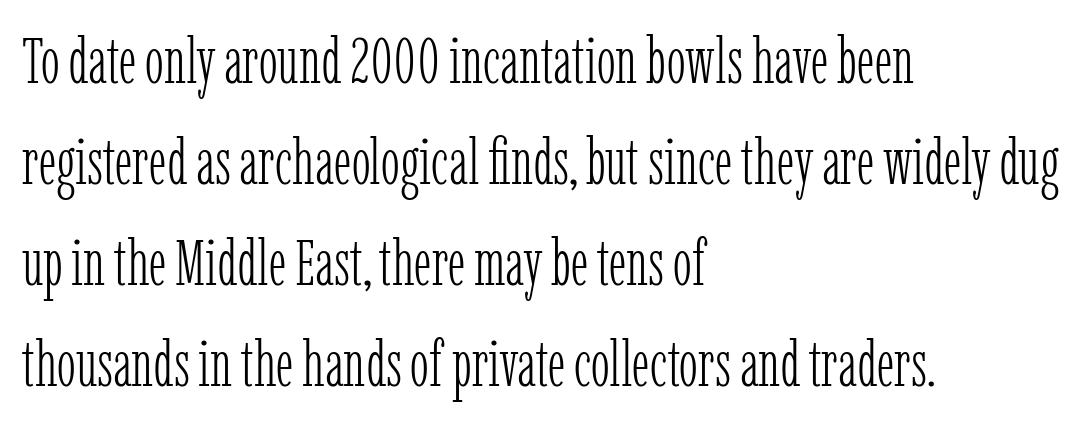
Q: Is the text bold? A: No.
Q: Is the text italic (slanted)? A: No, it is upright.
Q: Is the typeface a serif or a sans-serif typeface? A: Serif.
Q: Is the text underlined? A: No.
Q: How is the paragraph aligned? A: Left-aligned.
Q: Is the spacing between letters normal or unusually wide? A: Normal.
Q: Is the spacing between lines tight, normal or loose? A: Normal.
Q: Width (condensed, normal, or wide)? A: Condensed.
Q: Stroke contrast? A: Low.
Q: x-height? A: Medium.
Q: Monospaced? A: No.
